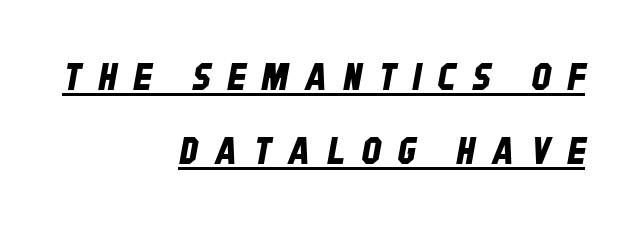
{"serif": "no", "width": "condensed", "stroke_contrast": "low", "x_height": "large", "monospaced": "no", "underline": "yes", "align": "right", "line_spacing": "loose", "line_spacing_ratio": 1.94, "letter_spacing": "wide", "letter_spacing_em": 0.44, "glyph_px": 38}
